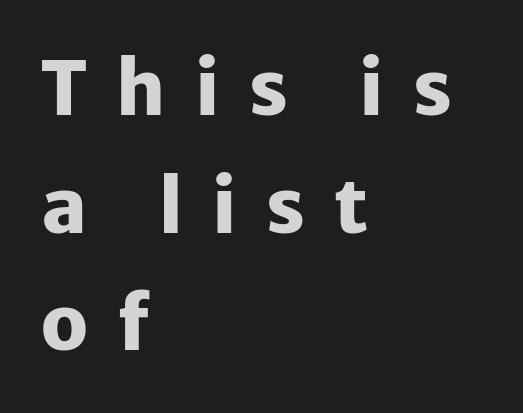
Q: Is the text bold? A: Yes.
Q: Is the text italic (slanted)? A: No, it is upright.
Q: Is the typeface a serif or a sans-serif typeface? A: Sans-serif.
Q: Is the text underlined? A: No.
Q: How is the paragraph aligned? A: Left-aligned.
Q: Is the spacing between letters normal or unusually wide? A: Unusually wide.
Q: Is the spacing between lines tight, normal or loose? A: Normal.
Q: Width (condensed, normal, or wide)? A: Normal.
Q: Stroke contrast? A: Low.
Q: x-height? A: Medium.
Q: Monospaced? A: No.
